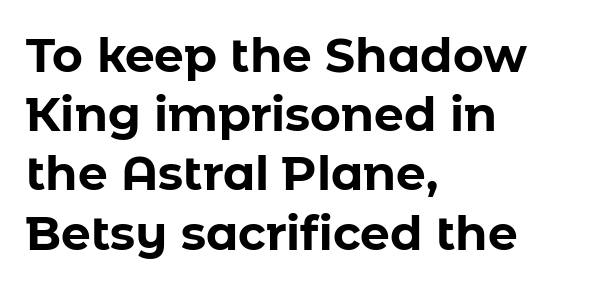
The image shows 47 px bold sans-serif type, upright; set left-aligned, normal line spacing (1.26x), normal letter spacing, not underlined; low stroke contrast and a medium x-height.
